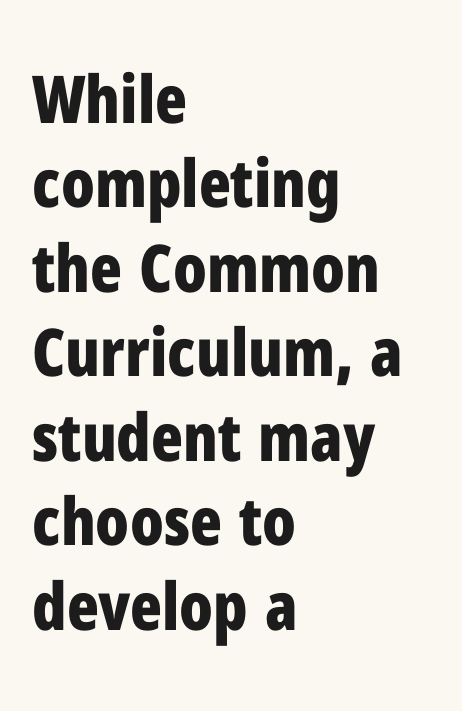
The image shows 66 px bold, condensed sans-serif type, upright; set left-aligned, normal line spacing (1.28x), normal letter spacing, not underlined; low stroke contrast and a medium x-height.
